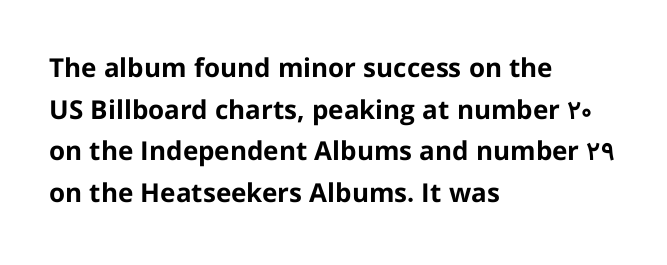
When letters stand straight like this, we call the style roman or upright. Successive baselines arrive at the customary interval. This rendering uses left alignment, leaving the right contour irregular. Notice how thick the strokes are: this is what a full bold looks like.
